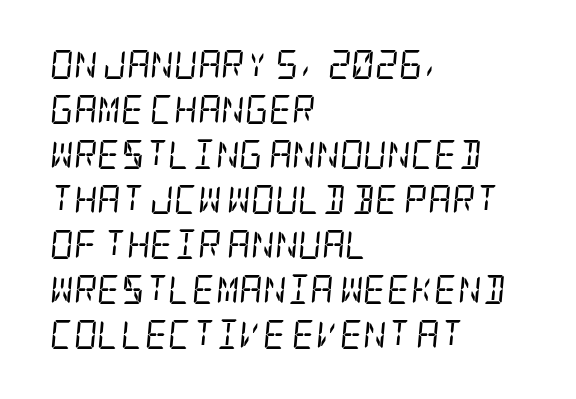
{"serif": "yes", "italic": "yes", "lean": "right", "slant_degrees": 5, "bold": "no", "weight": "regular", "width": "condensed", "stroke_contrast": "low", "x_height": "large", "underline": "no", "align": "left", "line_spacing": "normal", "line_spacing_ratio": 1.55, "letter_spacing": "normal", "letter_spacing_em": 0.0, "glyph_px": 29}
